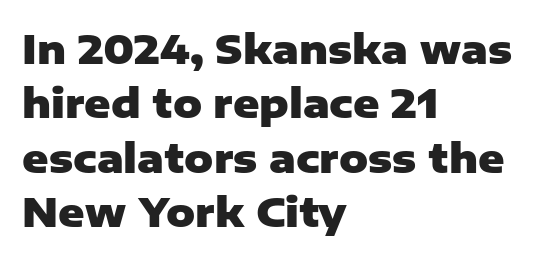
{"serif": "no", "italic": "no", "bold": "yes", "weight": "heavy", "width": "normal", "stroke_contrast": "low", "x_height": "medium", "monospaced": "no", "underline": "no", "align": "left", "line_spacing": "normal", "line_spacing_ratio": 1.36, "letter_spacing": "normal", "letter_spacing_em": 0.0, "glyph_px": 40}
